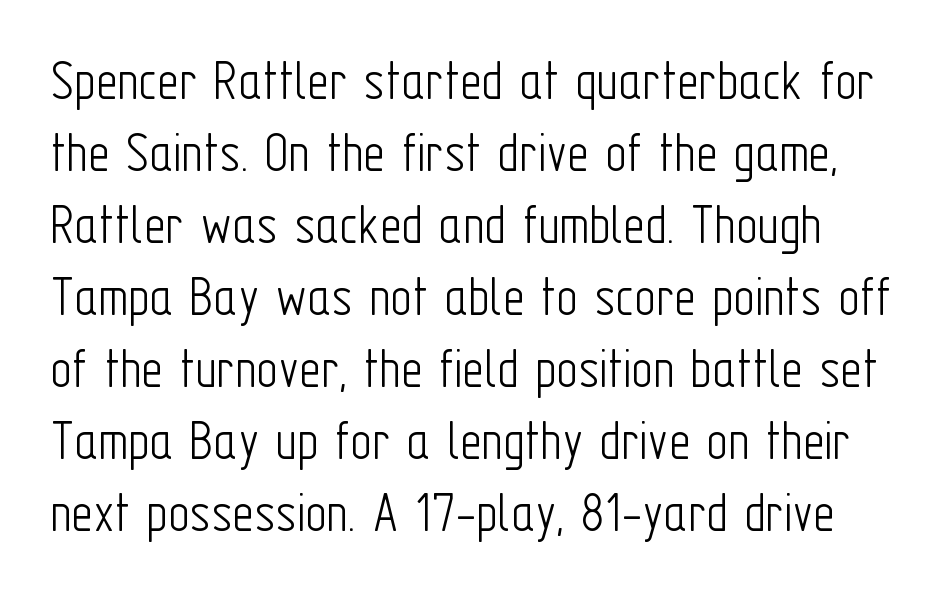
The image shows 59 px light, condensed sans-serif type, upright; set line spacing 1.22x, normal letter spacing, not underlined; low stroke contrast and a medium x-height.
